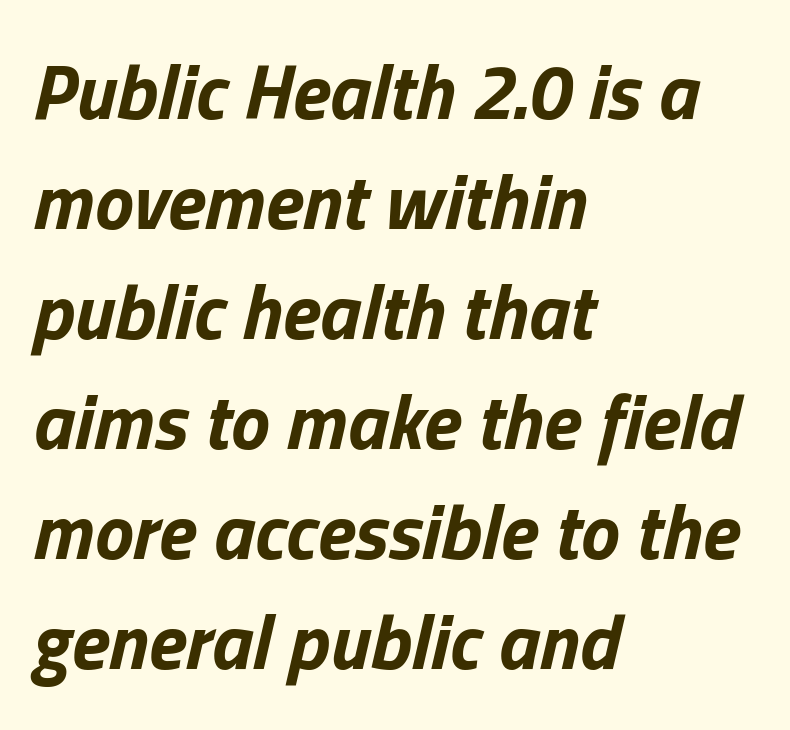
The image shows 78 px bold type, italic (leaning right); set left-aligned, normal line spacing (1.41x), normal letter spacing, not underlined; low stroke contrast and a medium x-height.
